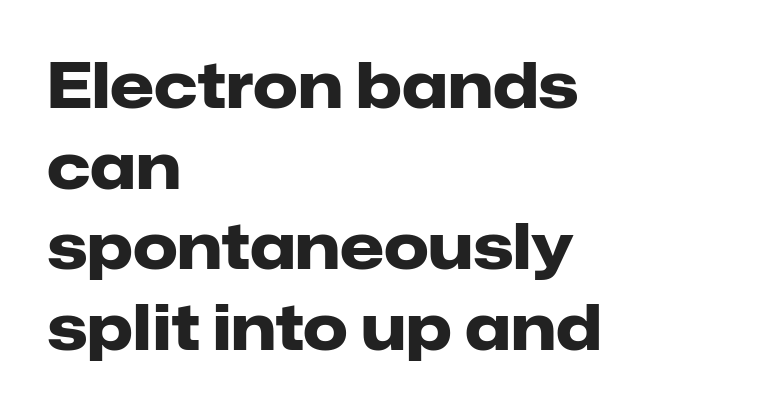
{"serif": "no", "italic": "no", "bold": "yes", "weight": "heavy", "width": "normal", "stroke_contrast": "low", "x_height": "medium", "monospaced": "no", "underline": "no", "align": "left", "line_spacing": "normal", "line_spacing_ratio": 1.28, "letter_spacing": "normal", "letter_spacing_em": 0.0, "glyph_px": 63}
